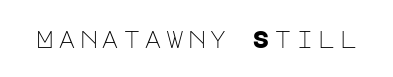
Q: Is the text bold? A: No.
Q: Is the text italic (slanted)? A: No, it is upright.
Q: Is the text underlined? A: No.
